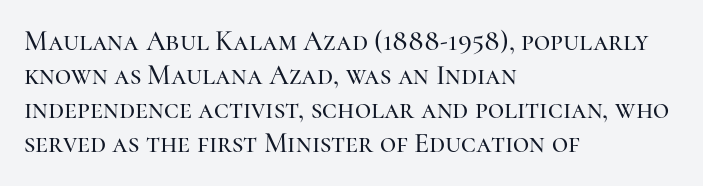
{"serif": "yes", "italic": "no", "width": "normal", "stroke_contrast": "high", "x_height": "medium", "monospaced": "no", "underline": "no", "align": "left", "line_spacing_ratio": 1.22, "letter_spacing": "normal", "letter_spacing_em": 0.0, "glyph_px": 28}
